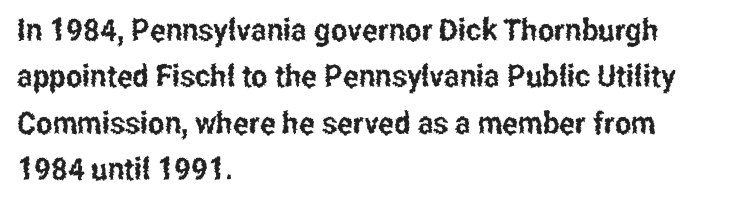
The lines sit at an ordinary, default distance from one another. The lines are quadded left. When letters stand straight like this, we call the style roman or upright. The space directly below the letters is spotless.
